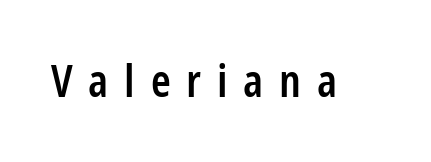
{"serif": "no", "italic": "no", "bold": "semi", "weight": "semibold", "width": "condensed", "stroke_contrast": "low", "x_height": "medium", "monospaced": "no", "underline": "no", "letter_spacing": "wide", "letter_spacing_em": 0.35, "glyph_px": 45}
